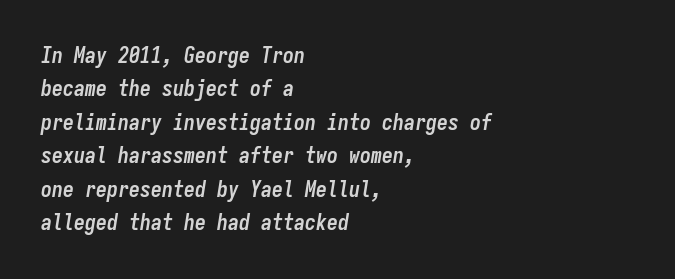
The image shows 22 px bold type, italic (leaning right); set left-aligned, normal line spacing (1.52x), normal letter spacing, not underlined.
